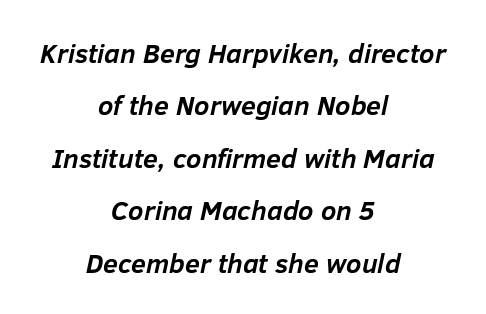
{"italic": "yes", "lean": "right", "slant_degrees": 12, "bold": "yes", "underline": "no", "align": "center", "line_spacing": "loose", "line_spacing_ratio": 1.94, "letter_spacing": "normal", "letter_spacing_em": 0.0, "glyph_px": 27}
